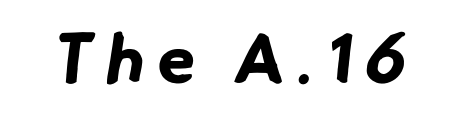
The image shows 69 px bold sans-serif type; set unusually wide letter spacing (+0.2 em), not underlined; low stroke contrast and a small x-height.
